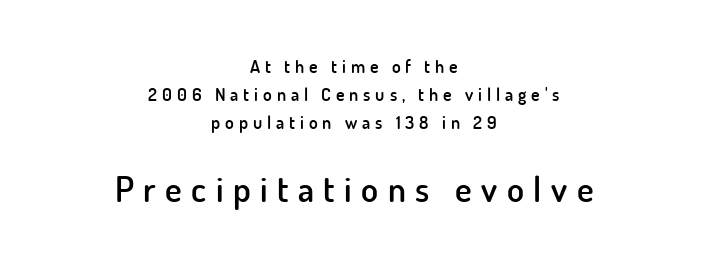
Q: Is the text bold? A: Semi-bold.
Q: Is the text italic (slanted)? A: No, it is upright.
Q: Is the typeface a serif or a sans-serif typeface? A: Sans-serif.
Q: Is the text underlined? A: No.
Q: How is the paragraph aligned? A: Centered.
Q: Is the spacing between letters normal or unusually wide? A: Unusually wide.
Q: Is the spacing between lines tight, normal or loose? A: Normal.
Q: Which block of text is set in a larger size, the first (top) or the second (bottom)? A: The second (bottom) one.
Q: Width (condensed, normal, or wide)? A: Normal.
Q: Stroke contrast? A: Low.
Q: x-height? A: Small.
Q: Monospaced? A: No.
